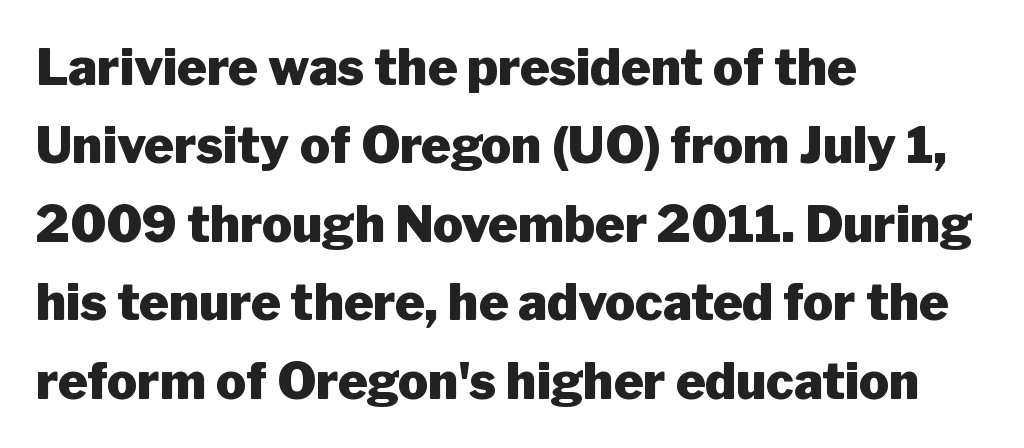
Q: Is the text bold? A: Yes.
Q: Is the text italic (slanted)? A: No, it is upright.
Q: Is the typeface a serif or a sans-serif typeface? A: Sans-serif.
Q: Is the text underlined? A: No.
Q: How is the paragraph aligned? A: Left-aligned.
Q: Is the spacing between letters normal or unusually wide? A: Normal.
Q: Is the spacing between lines tight, normal or loose? A: Normal.
Q: Width (condensed, normal, or wide)? A: Normal.
Q: Stroke contrast? A: Low.
Q: x-height? A: Medium.
Q: Monospaced? A: No.
